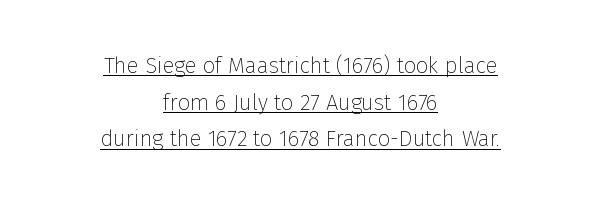
Q: Is the text bold? A: No.
Q: Is the text italic (slanted)? A: No, it is upright.
Q: Is the text underlined? A: Yes.
Q: How is the paragraph aligned? A: Centered.
Q: Is the spacing between letters normal or unusually wide? A: Normal.
Q: Is the spacing between lines tight, normal or loose? A: Normal.
